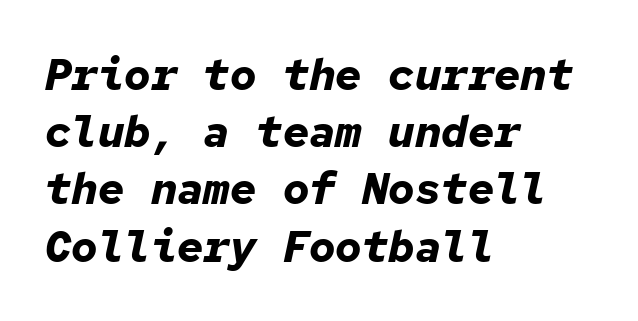
Q: Is the text bold? A: Yes.
Q: Is the text italic (slanted)? A: Yes, it leans right by about 12 degrees.
Q: Is the text underlined? A: No.
Q: How is the paragraph aligned? A: Left-aligned.
Q: Is the spacing between letters normal or unusually wide? A: Normal.
Q: Is the spacing between lines tight, normal or loose? A: Normal.
Q: Width (condensed, normal, or wide)? A: Normal.
Q: Stroke contrast? A: Low.
Q: x-height? A: Medium.
Q: Monospaced? A: Yes.
